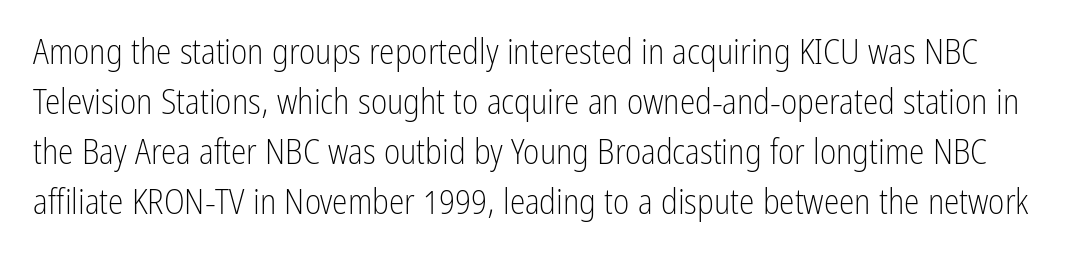
{"serif": "no", "italic": "no", "bold": "no", "weight": "light", "width": "condensed", "stroke_contrast": "low", "x_height": "medium", "monospaced": "no", "underline": "no", "line_spacing": "normal", "line_spacing_ratio": 1.43, "letter_spacing": "normal", "letter_spacing_em": 0.0, "glyph_px": 35}
